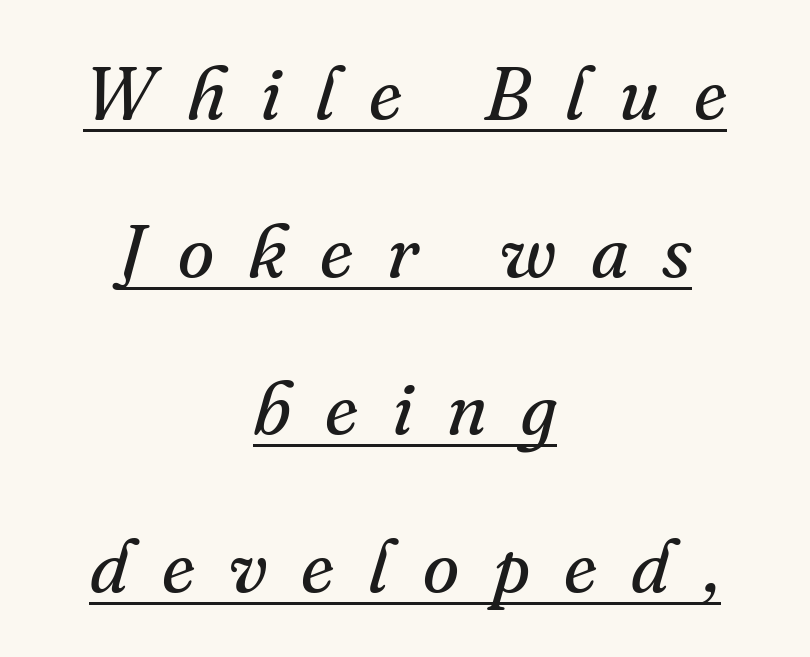
The image shows 74 px regular-weight serif type, italic (leaning right); set centered, loose line spacing (2.13x), unusually wide letter spacing (+0.46 em), underlined; medium stroke contrast and a small x-height.
